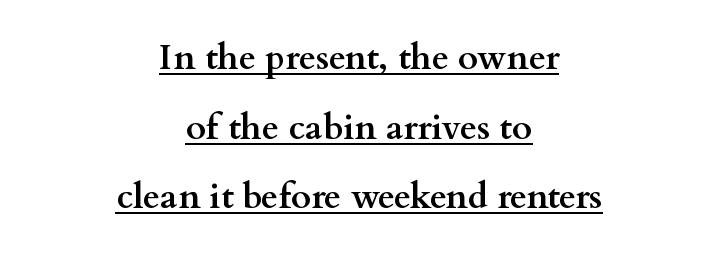
You can tell from the footed stems that serif type was used. In terms of leading, this rendering errs on the spacious side. This rendering features underlined lettering. The letters advance in unequal steps, a hallmark of proportional type.
